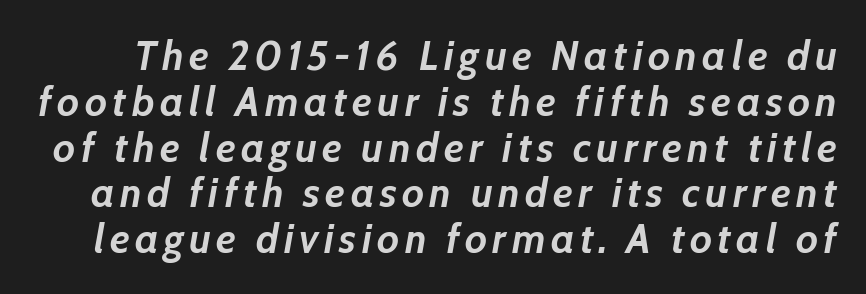
{"italic": "yes", "lean": "right", "slant_degrees": 10, "bold": "yes", "weight": "semibold", "width": "normal", "stroke_contrast": "low", "x_height": "medium", "monospaced": "no", "underline": "no", "line_spacing": "tight", "line_spacing_ratio": 1.09, "glyph_px": 42}
